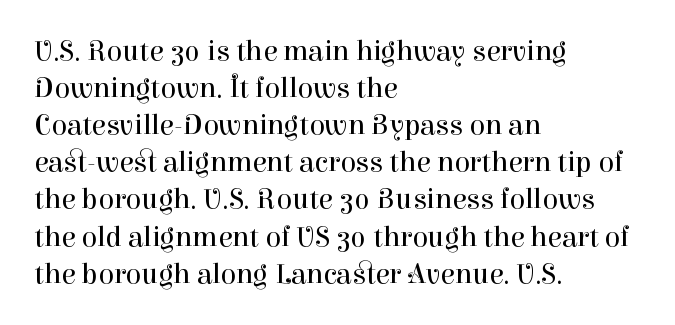
A clean baseline with only descenders dipping below it. The face looks like a standard text weight, possibly lighter. Default kerning and tracking; the words read as compact shapes. You could not count columns in this text — the font is proportionally spaced. The face used here is seriffed, in the tradition of book romans.
